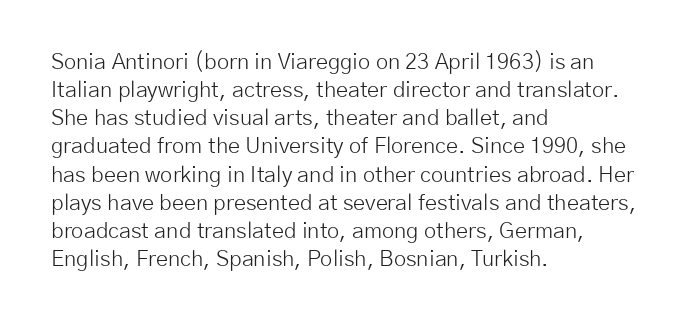
{"italic": "no", "bold": "no", "underline": "no", "align": "left", "line_spacing": "normal", "line_spacing_ratio": 1.28, "letter_spacing": "normal", "letter_spacing_em": 0.0, "glyph_px": 22}
